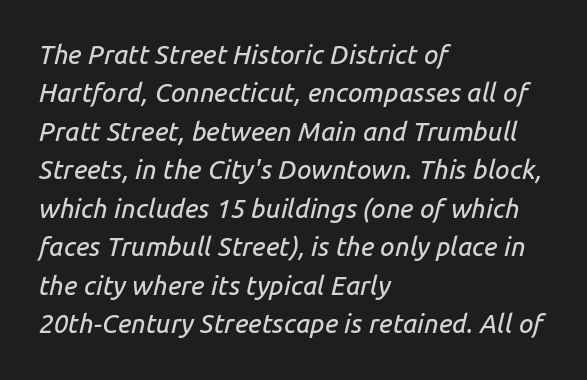
The foot of each line stays bare and open. What's the leading like? Ordinary, nothing unusual. Inter-character spacing is left at the font's built-in metrics. Every character sits at an angle, as italics do.
